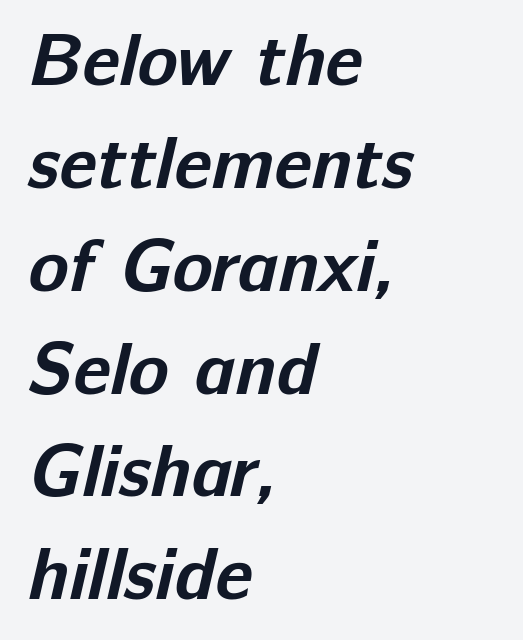
The setting favours the left margin, as ordinary paragraphs usually do. No word sits above an underline. What kind of face is this? One without serifs — a sans. Thick stems and heavy bowls — unmistakably bold. Each letter keeps its own natural width here, so spacing adapts to shape.
